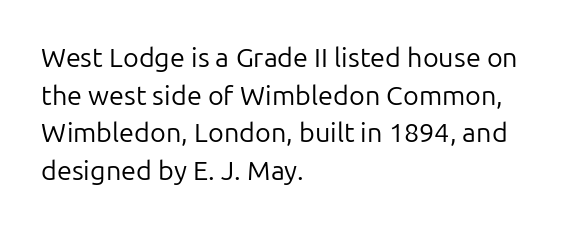
{"italic": "no", "bold": "no", "underline": "no", "align": "left", "line_spacing": "normal", "line_spacing_ratio": 1.39, "letter_spacing": "normal", "letter_spacing_em": 0.0, "glyph_px": 27}
